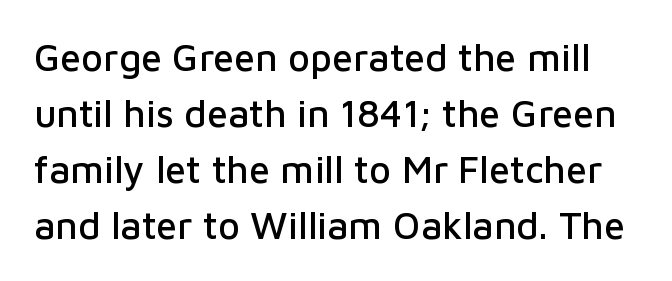
Successive baselines arrive at the customary interval. Nothing sits at the stroke ends, so this counts as sans-serif. Character widths vary here, with narrow letters taking less room than wide ones. These lines keep a tight, regular rhythm from letter to letter.
